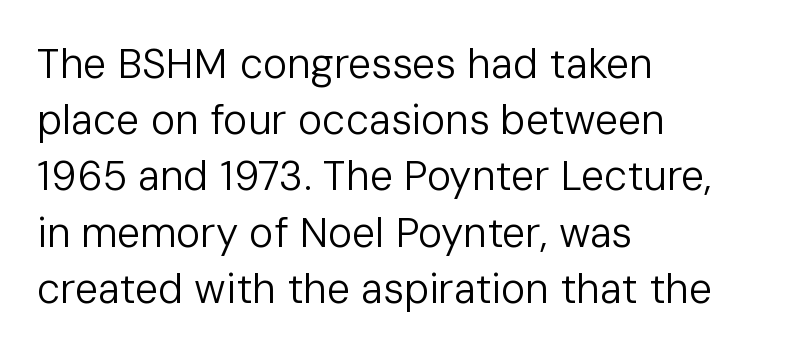
The image shows 41 px regular-weight sans-serif type, upright; set left-aligned, normal line spacing (1.37x), normal letter spacing, not underlined; low stroke contrast and a medium x-height.
